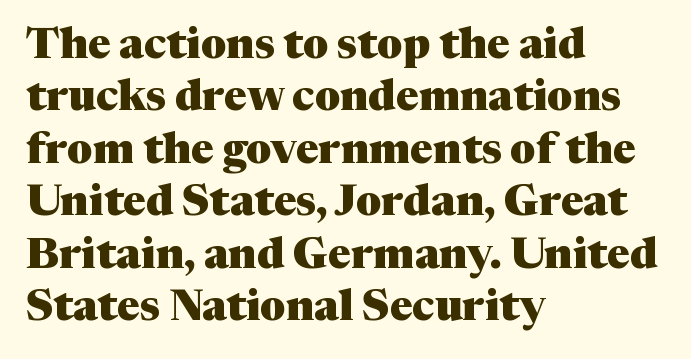
{"serif": "yes", "italic": "no", "bold": "yes", "weight": "heavy", "width": "normal", "stroke_contrast": "medium", "x_height": "medium", "monospaced": "no", "underline": "no", "align": "left", "line_spacing_ratio": 1.22, "letter_spacing": "normal", "letter_spacing_em": 0.0, "glyph_px": 43}
